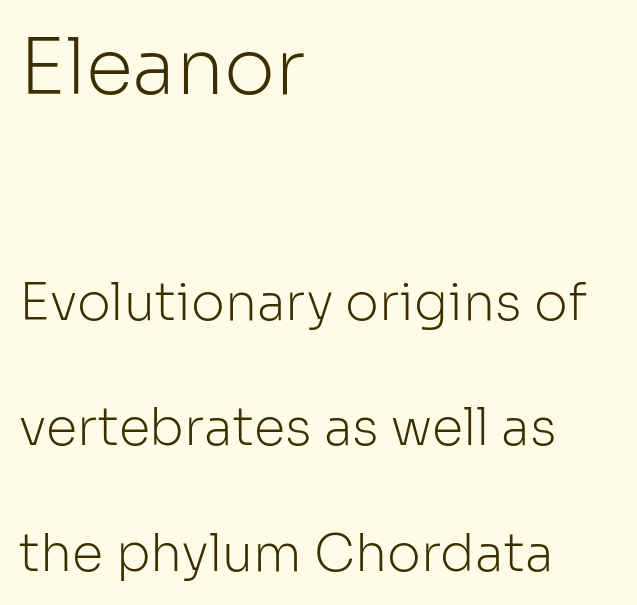
{"serif": "no", "italic": "no", "bold": "no", "weight": "light", "width": "normal", "stroke_contrast": "low", "x_height": "medium", "monospaced": "no", "underline": "no", "align": "left", "line_spacing": "loose", "line_spacing_ratio": 2.46, "letter_spacing": "normal", "letter_spacing_em": 0.0, "larger_block": "first", "size_ratio": 1.51, "glyph_px": 77}
